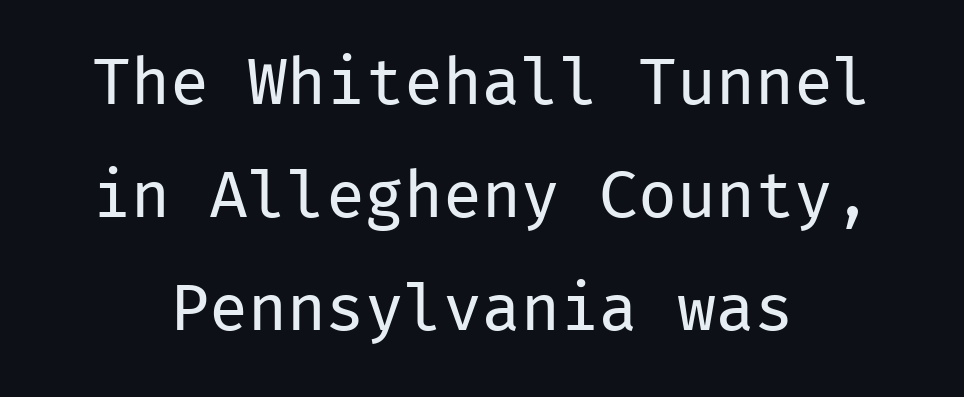
Q: Is the text bold? A: No.
Q: Is the text italic (slanted)? A: No, it is upright.
Q: Is the typeface a serif or a sans-serif typeface? A: Sans-serif.
Q: Is the text underlined? A: No.
Q: How is the paragraph aligned? A: Centered.
Q: Is the spacing between letters normal or unusually wide? A: Normal.
Q: Width (condensed, normal, or wide)? A: Normal.
Q: Stroke contrast? A: Low.
Q: x-height? A: Medium.
Q: Monospaced? A: Yes.
